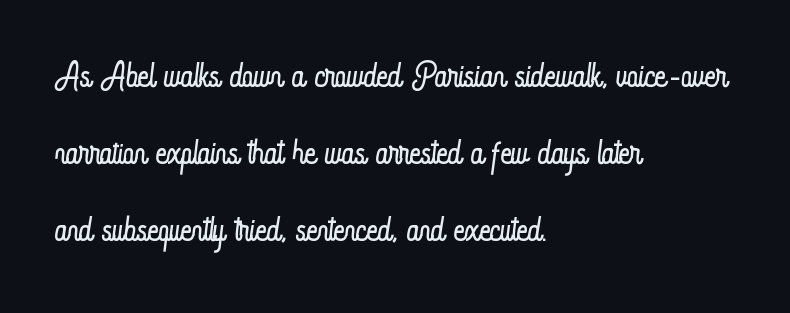
This reads as an unemphasized weight, regular at the heaviest. The line texture is even and compact thanks to regular tracking. Compared with a centered layout, this one pins lines to the left instead. Beneath every word, the page is bare.
